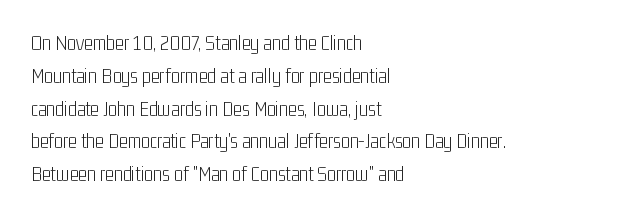
{"italic": "no", "bold": "no", "underline": "no", "align": "left", "line_spacing": "normal", "line_spacing_ratio": 1.56, "letter_spacing": "normal", "letter_spacing_em": 0.0, "glyph_px": 21}
